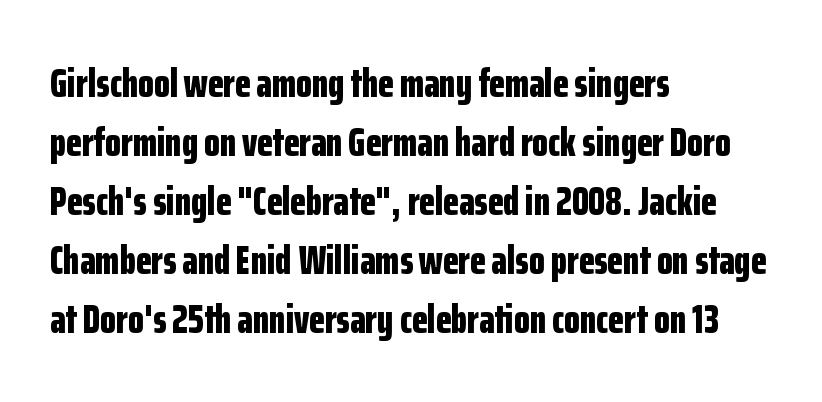
Q: Is the text bold? A: Yes.
Q: Is the text italic (slanted)? A: No, it is upright.
Q: Is the typeface a serif or a sans-serif typeface? A: Sans-serif.
Q: Is the text underlined? A: No.
Q: How is the paragraph aligned? A: Left-aligned.
Q: Is the spacing between letters normal or unusually wide? A: Normal.
Q: Is the spacing between lines tight, normal or loose? A: Normal.
Q: Width (condensed, normal, or wide)? A: Condensed.
Q: Stroke contrast? A: Low.
Q: x-height? A: Medium.
Q: Monospaced? A: No.
